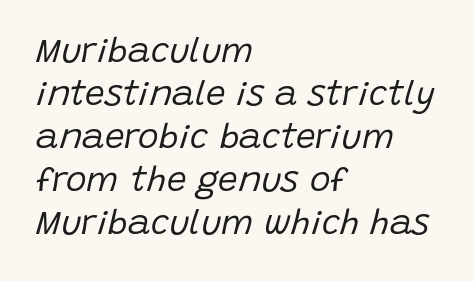
The image shows 35 px regular-weight type, italic (leaning right); set left-aligned, line spacing 1.23x, normal letter spacing, not underlined; low stroke contrast and a large x-height.
